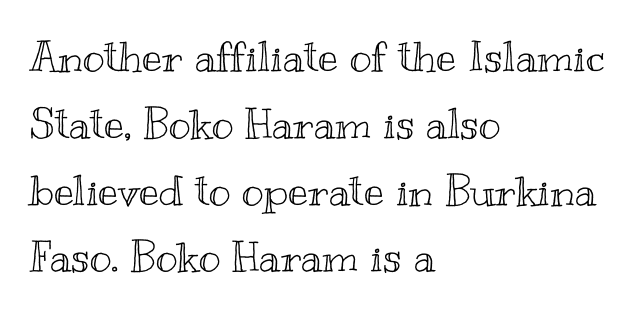
Nope, not italic — everything's standing straight. Is this a fixed-width face? No — the glyphs have proportional, varying widths. The baseline area is clear. No extra tracking has been applied to these lines. Compared with typical paragraphs, the rows here are spaced about the same. The compositor pushed each line to the left boundary.
